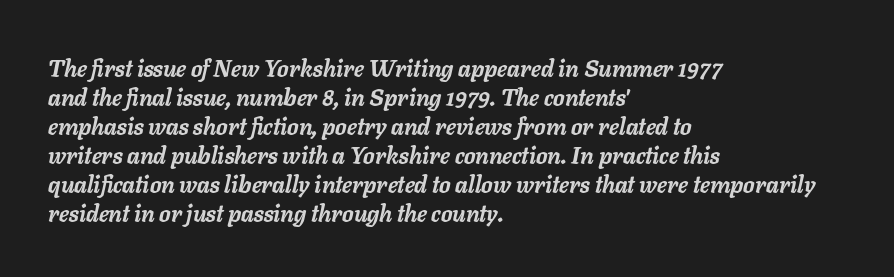
Q: Is the text bold? A: Yes.
Q: Is the text italic (slanted)? A: Yes, it leans right by about 11 degrees.
Q: Is the text underlined? A: No.
Q: How is the paragraph aligned? A: Left-aligned.
Q: Is the spacing between letters normal or unusually wide? A: Normal.
Q: Is the spacing between lines tight, normal or loose? A: Normal.
